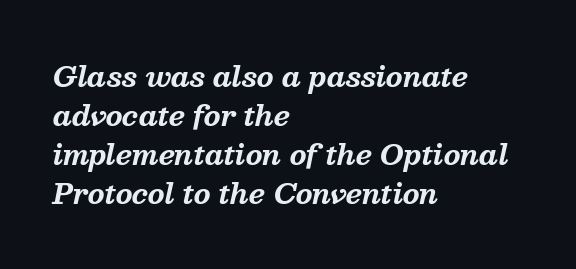
The image shows 27 px bold type, italic (leaning right); set left-aligned, normal line spacing (1.44x), normal letter spacing, not underlined.
